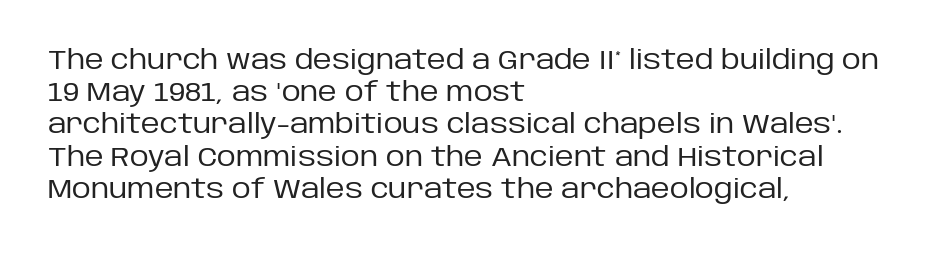
The image shows 26 px text type, upright; set left-aligned, line spacing 1.24x, normal letter spacing, not underlined.
